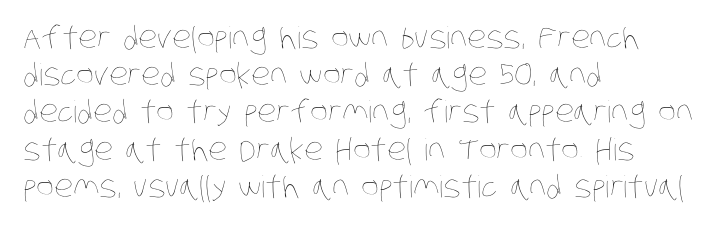
Lines of text with bare space underneath. No extra ink here — the face is not bold. Proportional: the letters do not fall into vertical columns. The rendering keeps characters at their native spacing.
